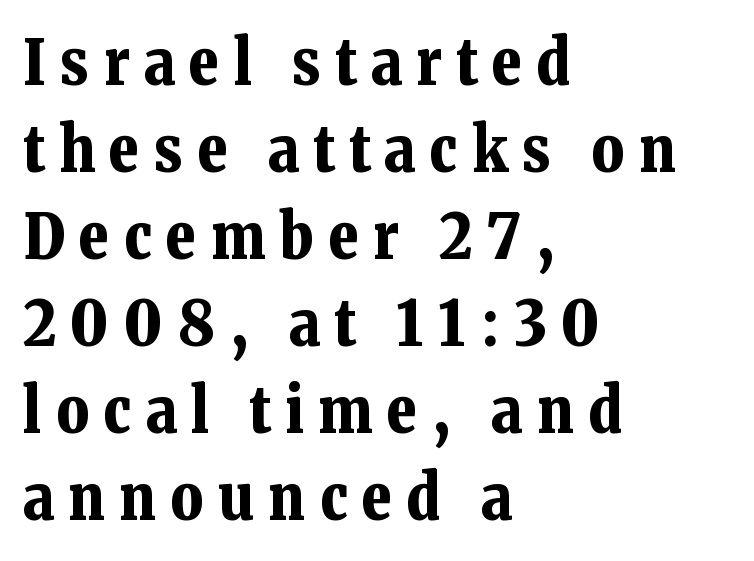
The image shows 63 px bold serif type, upright; set left-aligned, normal line spacing (1.38x), unusually wide letter spacing (+0.23 em), not underlined; low stroke contrast and a medium x-height.
